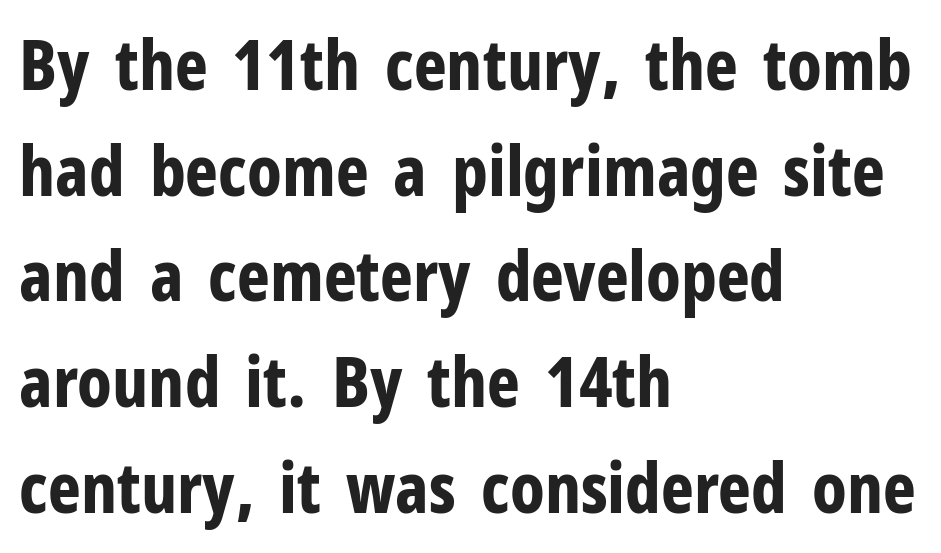
{"serif": "no", "italic": "no", "bold": "yes", "weight": "bold", "width": "condensed", "stroke_contrast": "low", "x_height": "medium", "monospaced": "no", "underline": "no", "align": "left", "line_spacing": "normal", "line_spacing_ratio": 1.51, "letter_spacing": "normal", "letter_spacing_em": 0.0, "glyph_px": 70}
